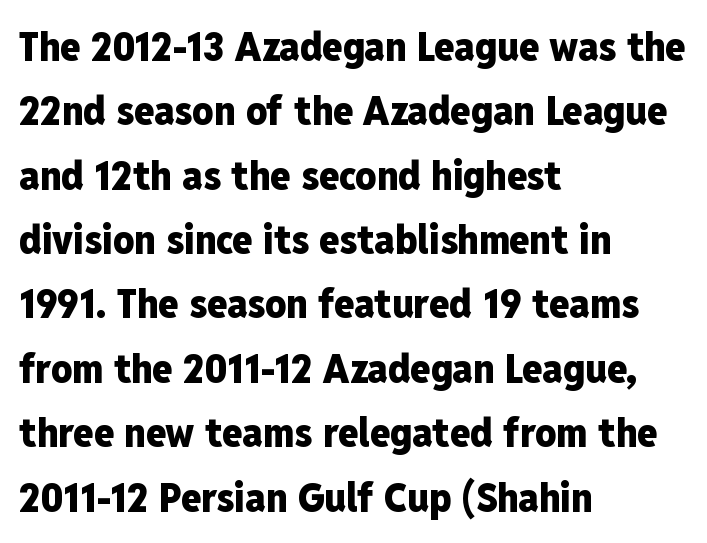
The image shows 41 px heavy, condensed sans-serif type, upright; set left-aligned, normal line spacing (1.57x), normal letter spacing, not underlined; low stroke contrast and a medium x-height.
